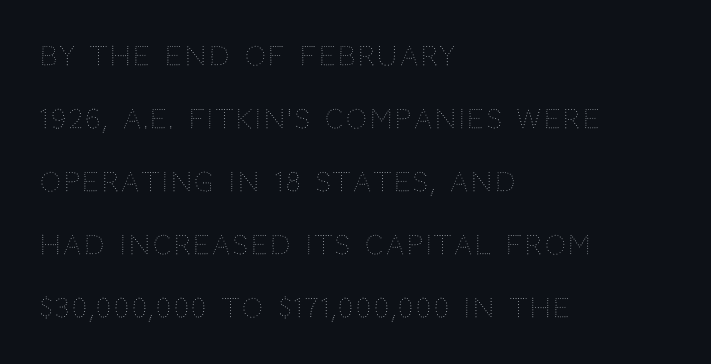
When letters stand straight like this, we call the style roman or upright. Horizontal bands of white between lines are thick stripes. Underline: absent. The typesetting does not lean heavy: it is not bold. The setting favours the left margin, as ordinary paragraphs usually do.
